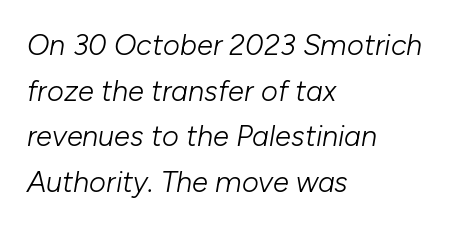
Q: Is the text bold? A: No.
Q: Is the text italic (slanted)? A: Yes, it leans right by about 10 degrees.
Q: Is the text underlined? A: No.
Q: How is the paragraph aligned? A: Left-aligned.
Q: Is the spacing between letters normal or unusually wide? A: Normal.
Q: Is the spacing between lines tight, normal or loose? A: Normal.
Q: Width (condensed, normal, or wide)? A: Normal.
Q: Stroke contrast? A: Low.
Q: x-height? A: Medium.
Q: Monospaced? A: No.
